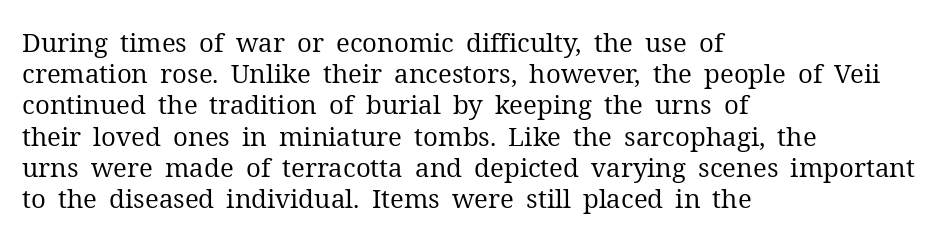
Q: Is the text bold? A: No.
Q: Is the text italic (slanted)? A: No, it is upright.
Q: Is the text underlined? A: No.
Q: How is the paragraph aligned? A: Left-aligned.
Q: Is the spacing between letters normal or unusually wide? A: Normal.
